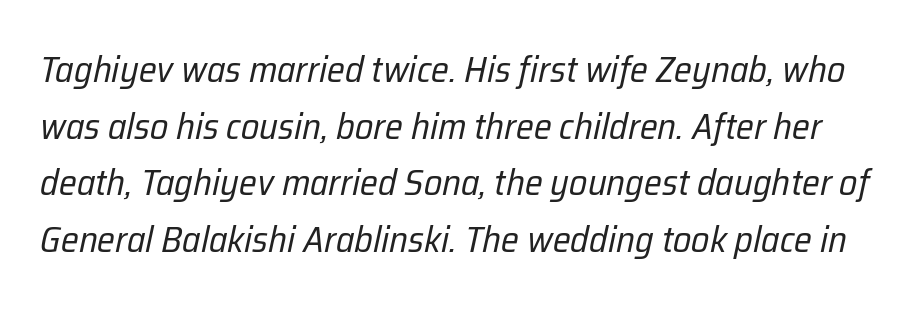
Q: Is the text bold? A: No.
Q: Is the text italic (slanted)? A: Yes, it leans right by about 12 degrees.
Q: Is the text underlined? A: No.
Q: Is the spacing between letters normal or unusually wide? A: Normal.
Q: Is the spacing between lines tight, normal or loose? A: Normal.
Q: Width (condensed, normal, or wide)? A: Condensed.
Q: Stroke contrast? A: Low.
Q: x-height? A: Medium.
Q: Monospaced? A: No.
